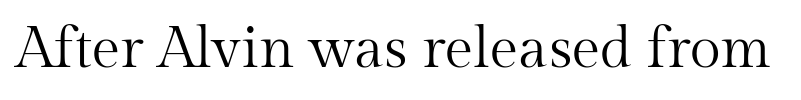
Q: Is the text bold? A: No.
Q: Is the text italic (slanted)? A: No, it is upright.
Q: Is the typeface a serif or a sans-serif typeface? A: Serif.
Q: Is the text underlined? A: No.
Q: Is the spacing between letters normal or unusually wide? A: Normal.
Q: Width (condensed, normal, or wide)? A: Normal.
Q: Stroke contrast? A: Medium.
Q: x-height? A: Medium.
Q: Monospaced? A: No.
